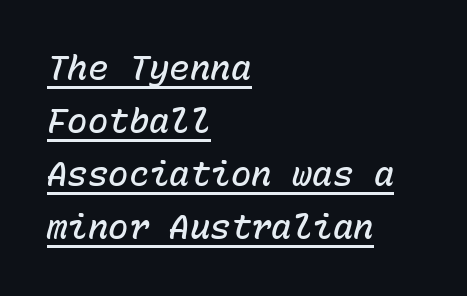
{"italic": "yes", "lean": "right", "slant_degrees": 15, "bold": "semi", "weight": "semibold", "width": "normal", "stroke_contrast": "low", "x_height": "medium", "monospaced": "yes", "underline": "yes", "align": "left", "line_spacing": "normal", "line_spacing_ratio": 1.56, "letter_spacing": "normal", "letter_spacing_em": 0.0, "glyph_px": 34}
